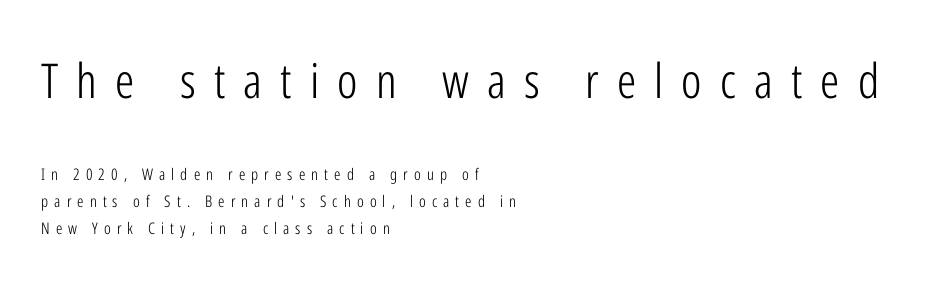
{"serif": "no", "italic": "no", "bold": "no", "weight": "light", "width": "condensed", "stroke_contrast": "low", "x_height": "medium", "monospaced": "no", "underline": "no", "align": "left", "line_spacing": "normal", "line_spacing_ratio": 1.7, "letter_spacing": "wide", "letter_spacing_em": 0.38, "larger_block": "first", "size_ratio": 3.0, "glyph_px": 48}
